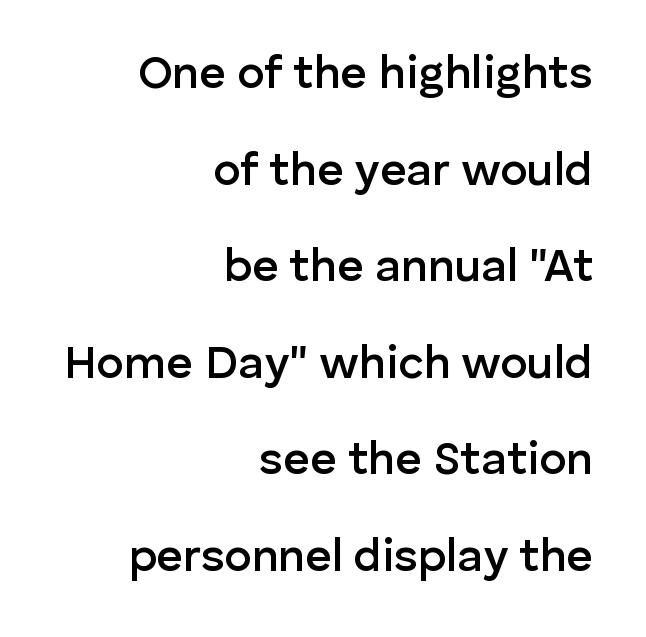
{"serif": "no", "italic": "no", "bold": "semi", "weight": "semibold", "width": "normal", "stroke_contrast": "low", "x_height": "medium", "monospaced": "no", "underline": "no", "align": "right", "line_spacing": "loose", "line_spacing_ratio": 2.1, "letter_spacing": "normal", "letter_spacing_em": 0.0, "glyph_px": 46}
